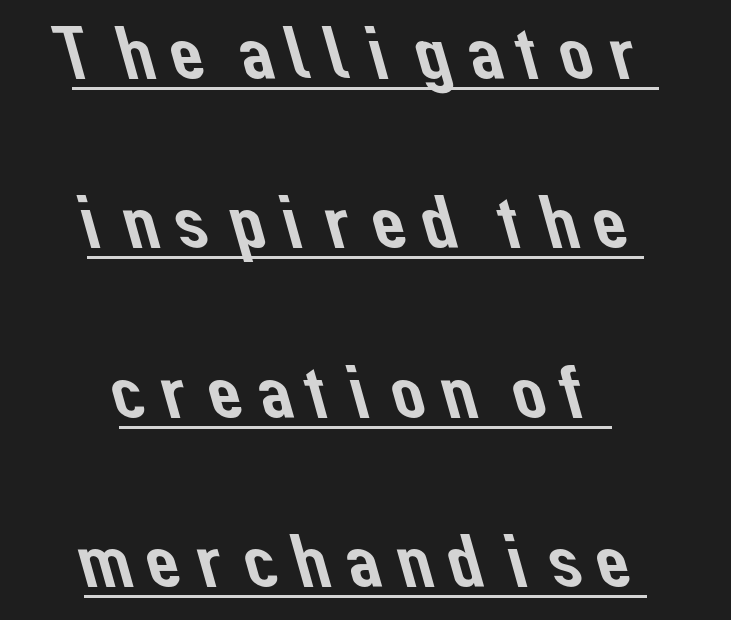
Q: Is the typeface a serif or a sans-serif typeface? A: Sans-serif.
Q: Is the text underlined? A: Yes.
Q: How is the paragraph aligned? A: Centered.
Q: Is the spacing between lines tight, normal or loose? A: Loose.
Q: Width (condensed, normal, or wide)? A: Normal.
Q: Stroke contrast? A: Low.
Q: x-height? A: Medium.
Q: Monospaced? A: No.
